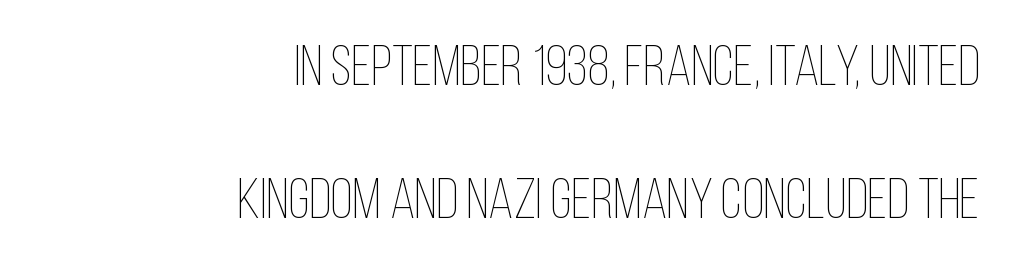
The image shows 57 px thin, condensed type, upright; set right-aligned, loose line spacing (2.33x), normal letter spacing, not underlined; low stroke contrast and a large x-height.
